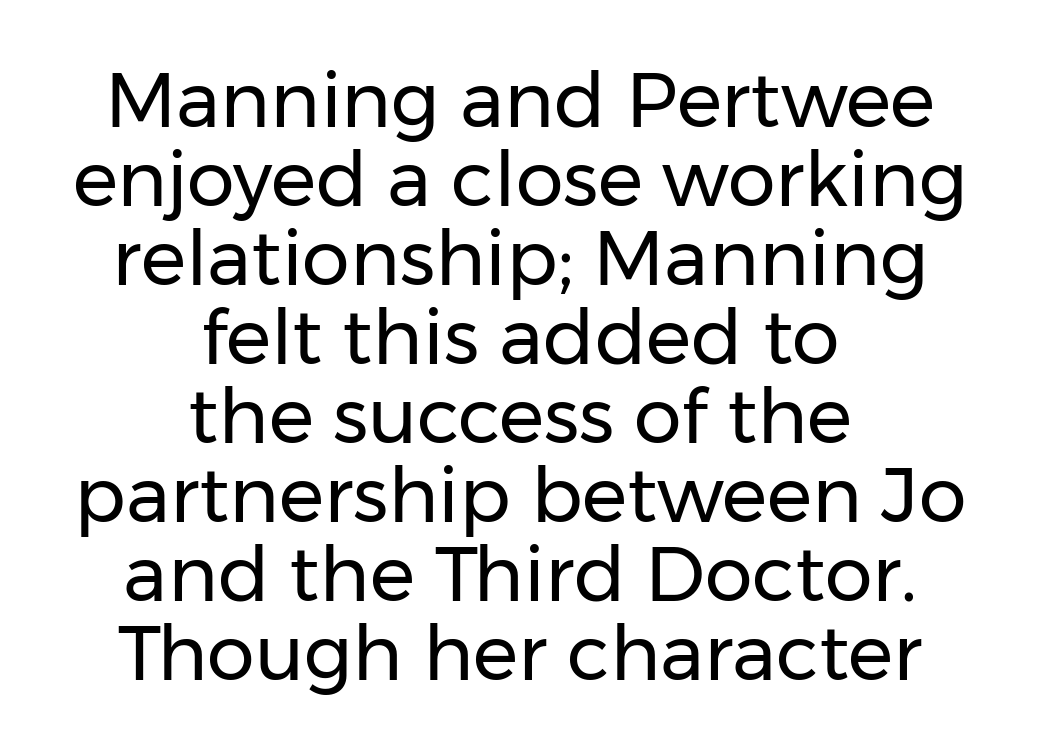
{"serif": "no", "italic": "no", "bold": "no", "weight": "regular", "width": "normal", "stroke_contrast": "low", "x_height": "medium", "monospaced": "no", "underline": "no", "align": "center", "line_spacing": "tight", "line_spacing_ratio": 1.04, "letter_spacing": "normal", "letter_spacing_em": 0.0, "glyph_px": 76}
